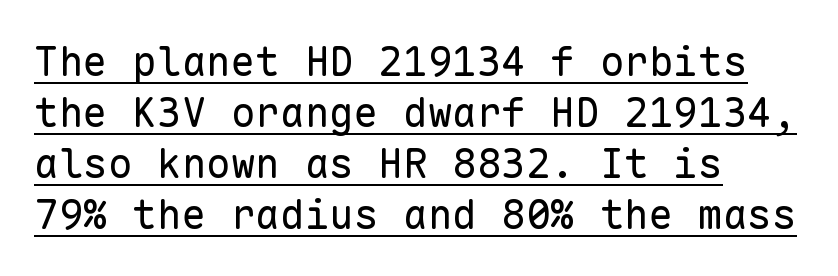
Q: Is the text bold? A: No.
Q: Is the text italic (slanted)? A: No, it is upright.
Q: Is the typeface a serif or a sans-serif typeface? A: Sans-serif.
Q: Is the text underlined? A: Yes.
Q: How is the paragraph aligned? A: Left-aligned.
Q: Is the spacing between letters normal or unusually wide? A: Normal.
Q: Width (condensed, normal, or wide)? A: Normal.
Q: Stroke contrast? A: Low.
Q: x-height? A: Medium.
Q: Monospaced? A: Yes.
